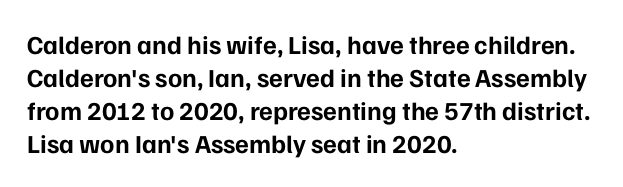
The image shows 26 px bold type, upright; set left-aligned, normal line spacing (1.27x), normal letter spacing, not underlined.
